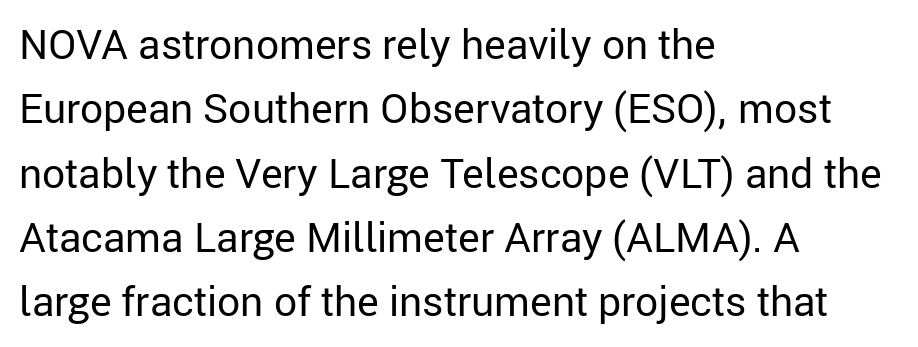
Font category for this specimen: sans-serif. The weight tops out at a normal text grade. Notice how the passage keeps a crisp vertical edge on the left only. Italic? Not at all — the glyphs are vertical. Interline gaps are of average width in this sample.
